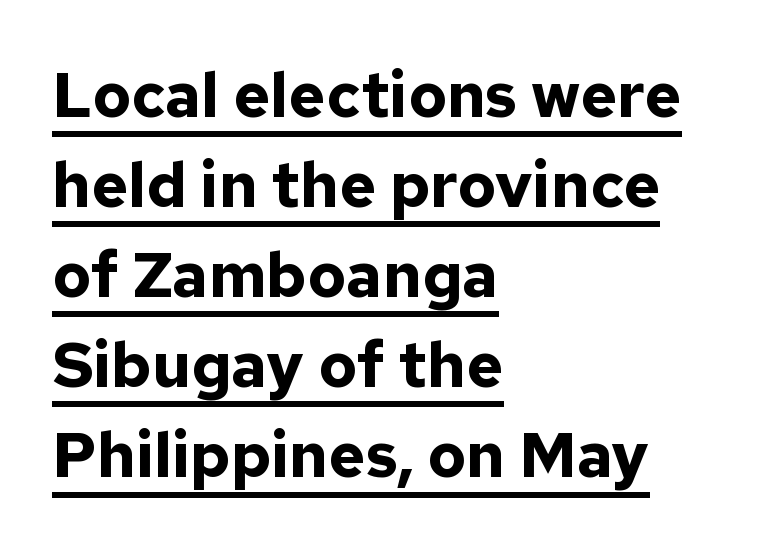
A sans-serif font was chosen for this passage. These lines were composed using upright roman letters. Line beginnings align vertically; line endings do not. Is there an underline? Yes — a line sits under the letters. You could call the tracking neutral — neither tight nor loose.
